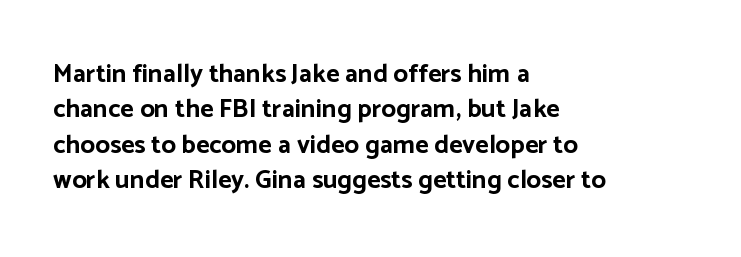
The image shows 26 px bold type, upright; set left-aligned, normal line spacing (1.36x), normal letter spacing, not underlined.
